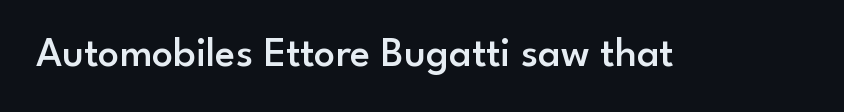
The gaps between neighbouring characters are ordinary and unremarkable. Letters rest on an invisible, unmarked baseline. A typesetter would mark this as roman, not italic. Classification — sans serif. Note the varied advance widths — an 'i' is clearly narrower than an 'm'.
